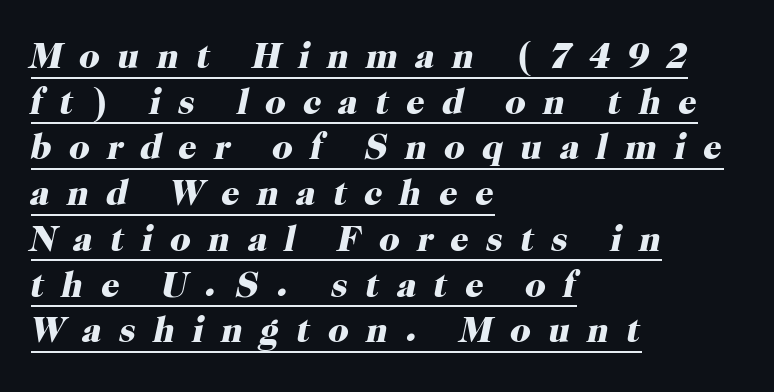
{"serif": "yes", "italic": "yes", "lean": "right", "slant_degrees": 12, "bold": "yes", "weight": "heavy", "width": "normal", "stroke_contrast": "high", "x_height": "medium", "monospaced": "no", "underline": "yes", "align": "left", "line_spacing": "normal", "line_spacing_ratio": 1.27, "letter_spacing": "wide", "letter_spacing_em": 0.48, "glyph_px": 36}
